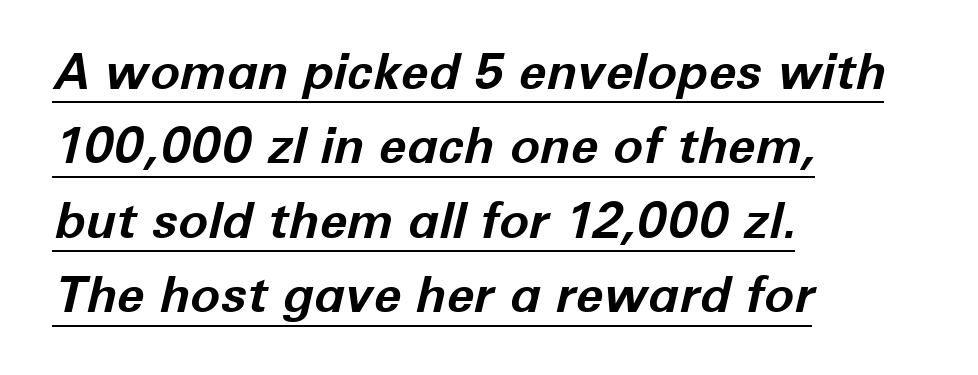
The image shows 50 px bold type, italic (leaning right); set left-aligned, normal line spacing (1.49x), normal letter spacing, underlined; low stroke contrast and a medium x-height.
